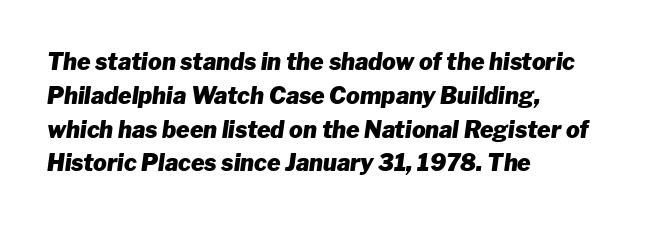
Each word holds together tightly as a unit, with standard inter-letter gaps. Students, this is bold: see how much ink each stroke carries. Where is the straight margin? On the left. The passage shown is not underscored anywhere.
